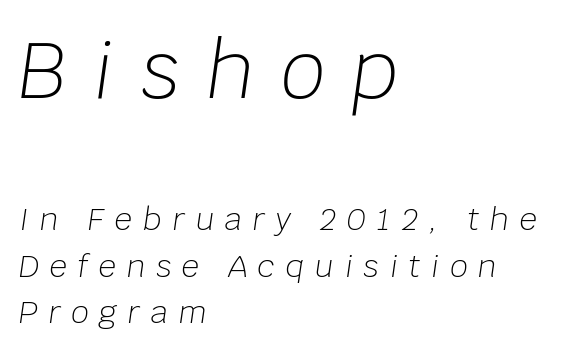
{"italic": "yes", "lean": "right", "slant_degrees": 8, "bold": "no", "weight": "light", "width": "normal", "stroke_contrast": "low", "x_height": "large", "monospaced": "no", "underline": "no", "align": "left", "line_spacing": "normal", "line_spacing_ratio": 1.5, "letter_spacing": "wide", "letter_spacing_em": 0.34, "larger_block": "first", "size_ratio": 2.52, "glyph_px": 78}
